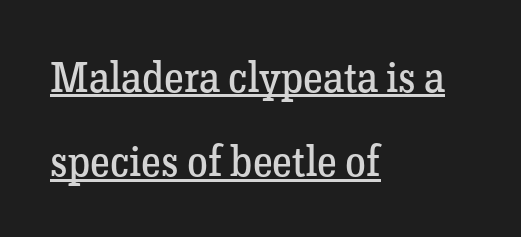
{"serif": "yes", "italic": "no", "bold": "no", "weight": "regular", "width": "normal", "stroke_contrast": "low", "x_height": "medium", "monospaced": "no", "underline": "yes", "align": "left", "line_spacing": "loose", "line_spacing_ratio": 2.01, "letter_spacing": "normal", "letter_spacing_em": 0.0, "glyph_px": 42}
